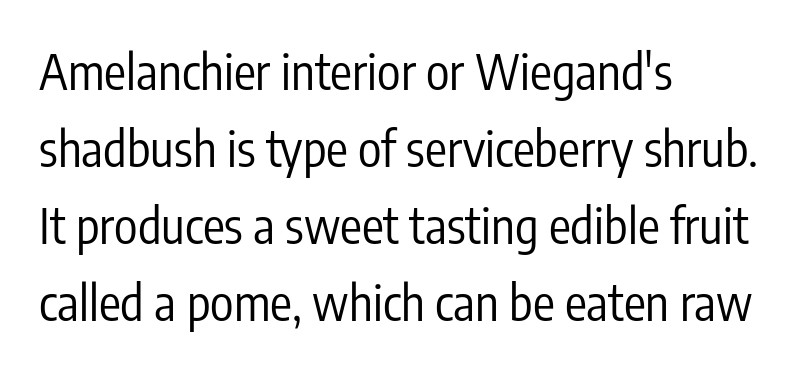
The image shows 49 px regular-weight, condensed sans-serif type, upright; set left-aligned, normal line spacing (1.57x), normal letter spacing, not underlined; low stroke contrast and a medium x-height.
